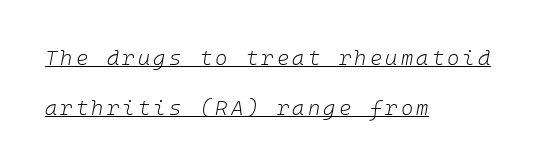
Q: Is the text bold? A: No.
Q: Is the text italic (slanted)? A: Yes, it leans right by about 10 degrees.
Q: Is the text underlined? A: Yes.
Q: How is the paragraph aligned? A: Left-aligned.
Q: Is the spacing between lines tight, normal or loose? A: Loose.
